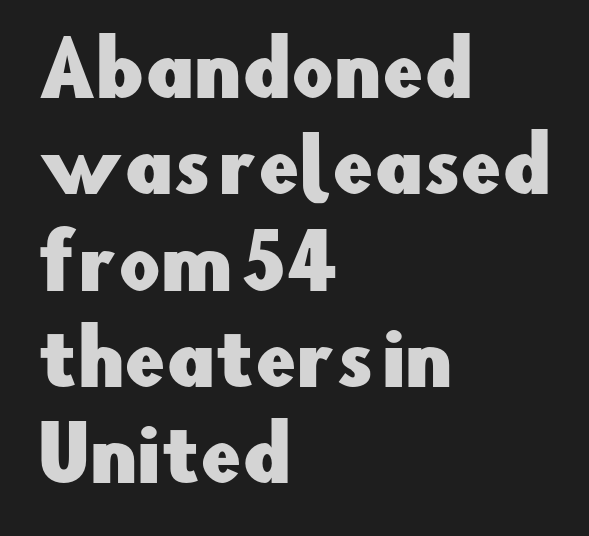
Q: Is the text italic (slanted)? A: No, it is upright.
Q: Is the typeface a serif or a sans-serif typeface? A: Sans-serif.
Q: Is the text underlined? A: No.
Q: How is the paragraph aligned? A: Left-aligned.
Q: Is the spacing between letters normal or unusually wide? A: Normal.
Q: Is the spacing between lines tight, normal or loose? A: Normal.
Q: Width (condensed, normal, or wide)? A: Normal.
Q: Stroke contrast? A: Low.
Q: x-height? A: Small.
Q: Monospaced? A: No.
